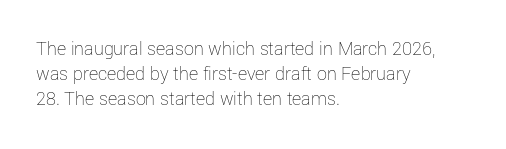
The image shows 20 px text type, upright; set left-aligned, normal line spacing (1.25x), normal letter spacing, not underlined.
